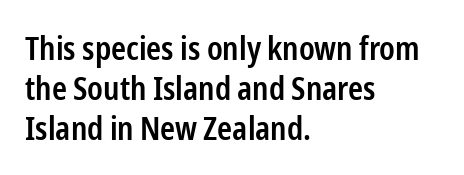
The image shows 32 px semibold, condensed sans-serif type, upright; set left-aligned, normal line spacing (1.25x), normal letter spacing, not underlined; low stroke contrast and a medium x-height.
